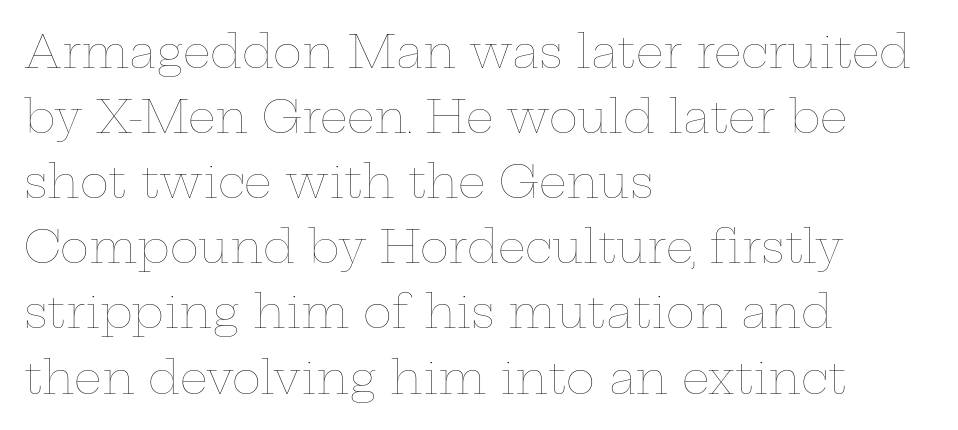
{"italic": "no", "bold": "no", "weight": "thin", "width": "wide", "stroke_contrast": "low", "x_height": "medium", "monospaced": "no", "underline": "no", "align": "left", "line_spacing": "normal", "line_spacing_ratio": 1.48, "letter_spacing": "normal", "letter_spacing_em": 0.0, "glyph_px": 44}
